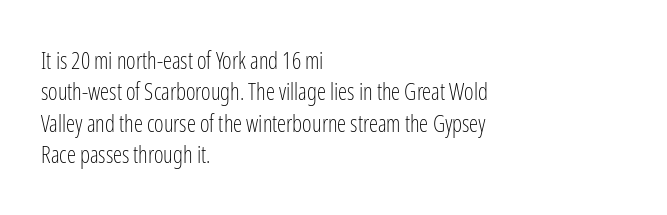
One glance says typical: line gaps are just what's usual. What stands out about the letter spacing? Nothing — it is the standard amount. This reads as an unemphasized weight, regular at the heaviest. The text block is weighted toward the left margin, trailing off unevenly rightward. Descender tails drop into unmarked territory. The specimen reads as upright at a glance.
